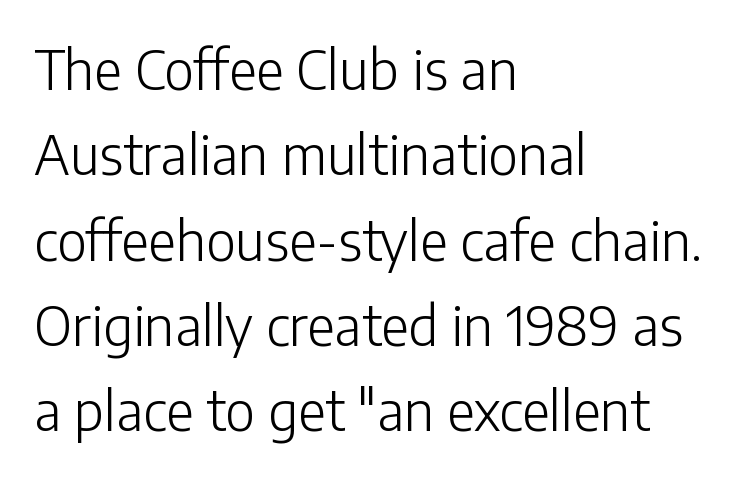
The image shows 54 px light sans-serif type, upright; set left-aligned, normal line spacing (1.58x), normal letter spacing, not underlined; low stroke contrast and a medium x-height.
